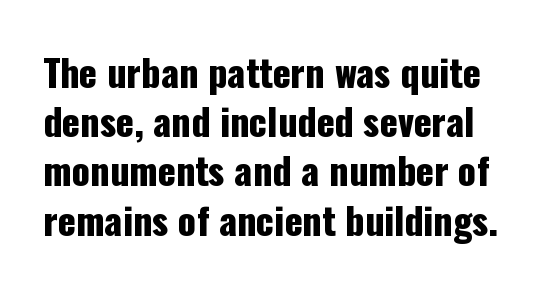
The image shows 37 px condensed sans-serif type, upright; set normal line spacing (1.33x), normal letter spacing, not underlined; low stroke contrast and a medium x-height.
